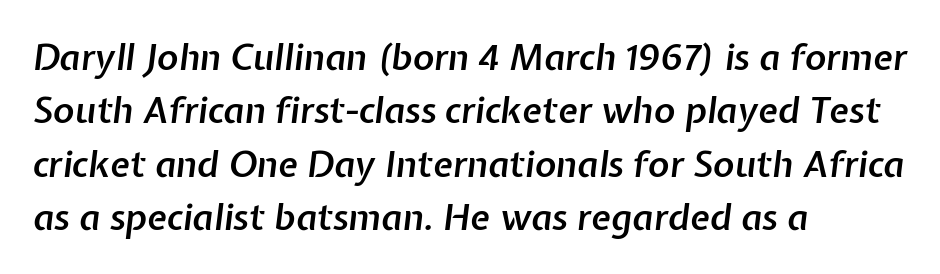
The strip under each line holds only bare page. Reading down the block, your eye returns to a fixed left position each line. The rendering keeps characters at their native spacing. How would I describe the line gaps? Plain and ordinary.
